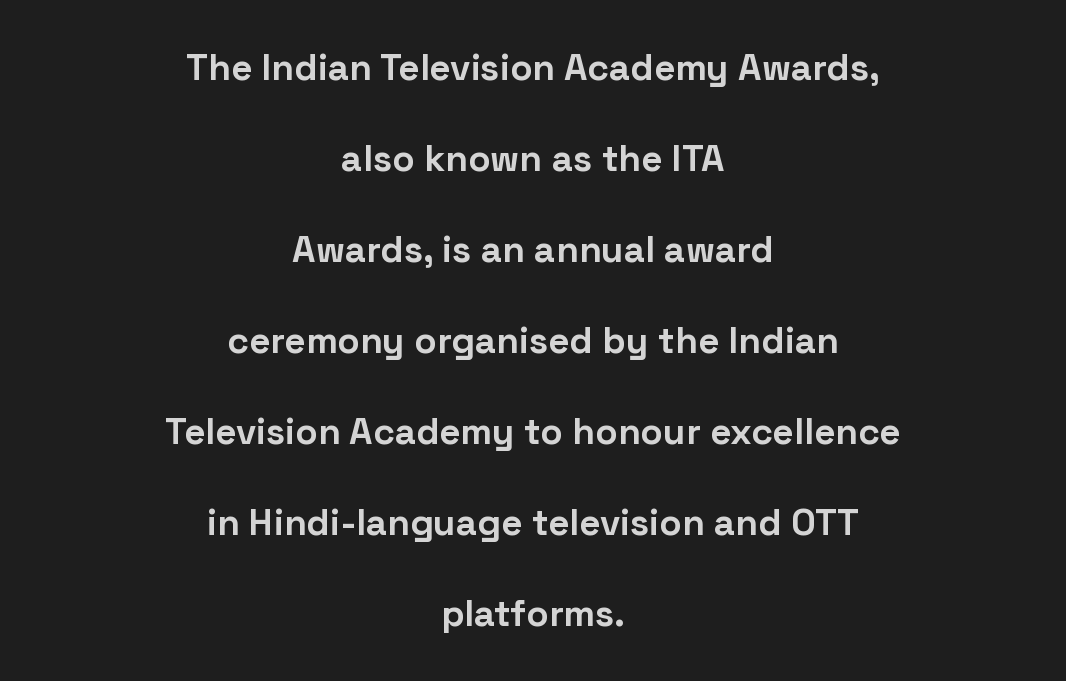
Q: Is the text bold? A: Yes.
Q: Is the text italic (slanted)? A: No, it is upright.
Q: Is the typeface a serif or a sans-serif typeface? A: Sans-serif.
Q: Is the text underlined? A: No.
Q: How is the paragraph aligned? A: Centered.
Q: Is the spacing between letters normal or unusually wide? A: Normal.
Q: Is the spacing between lines tight, normal or loose? A: Loose.
Q: Width (condensed, normal, or wide)? A: Normal.
Q: Stroke contrast? A: Low.
Q: x-height? A: Medium.
Q: Monospaced? A: No.
